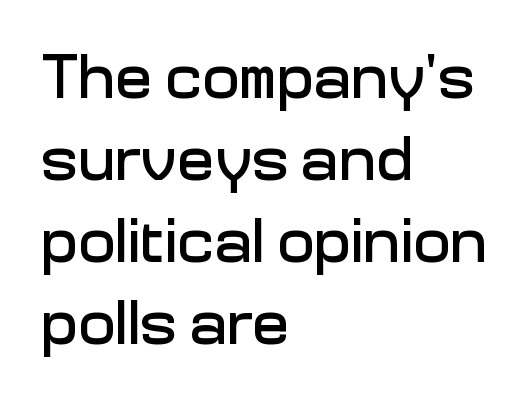
{"serif": "no", "italic": "no", "width": "normal", "stroke_contrast": "low", "x_height": "medium", "monospaced": "no", "underline": "no", "align": "left", "line_spacing": "normal", "line_spacing_ratio": 1.32, "letter_spacing": "normal", "letter_spacing_em": 0.0, "glyph_px": 62}
